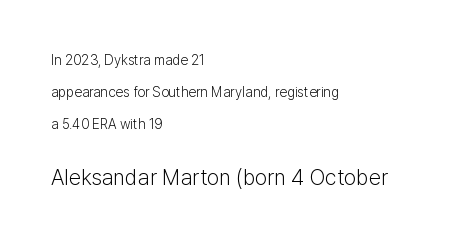
Q: Is the text bold? A: No.
Q: Is the text italic (slanted)? A: No, it is upright.
Q: Is the text underlined? A: No.
Q: How is the paragraph aligned? A: Left-aligned.
Q: Is the spacing between letters normal or unusually wide? A: Normal.
Q: Is the spacing between lines tight, normal or loose? A: Loose.
Q: Which block of text is set in a larger size, the first (top) or the second (bottom)? A: The second (bottom) one.
